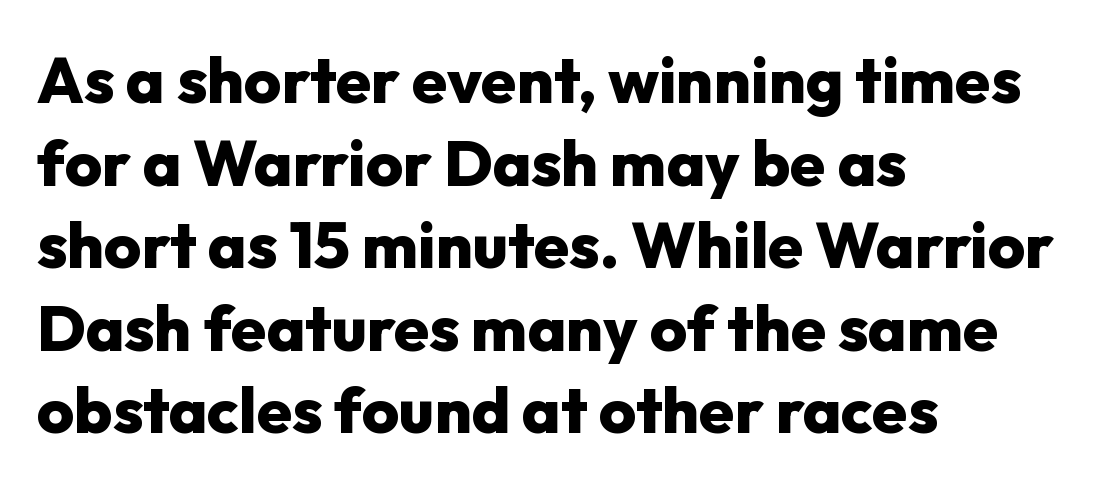
Q: Is the text bold? A: Yes.
Q: Is the text italic (slanted)? A: No, it is upright.
Q: Is the typeface a serif or a sans-serif typeface? A: Sans-serif.
Q: Is the text underlined? A: No.
Q: How is the paragraph aligned? A: Left-aligned.
Q: Is the spacing between letters normal or unusually wide? A: Normal.
Q: Is the spacing between lines tight, normal or loose? A: Normal.
Q: Width (condensed, normal, or wide)? A: Normal.
Q: Stroke contrast? A: Low.
Q: x-height? A: Medium.
Q: Monospaced? A: No.
